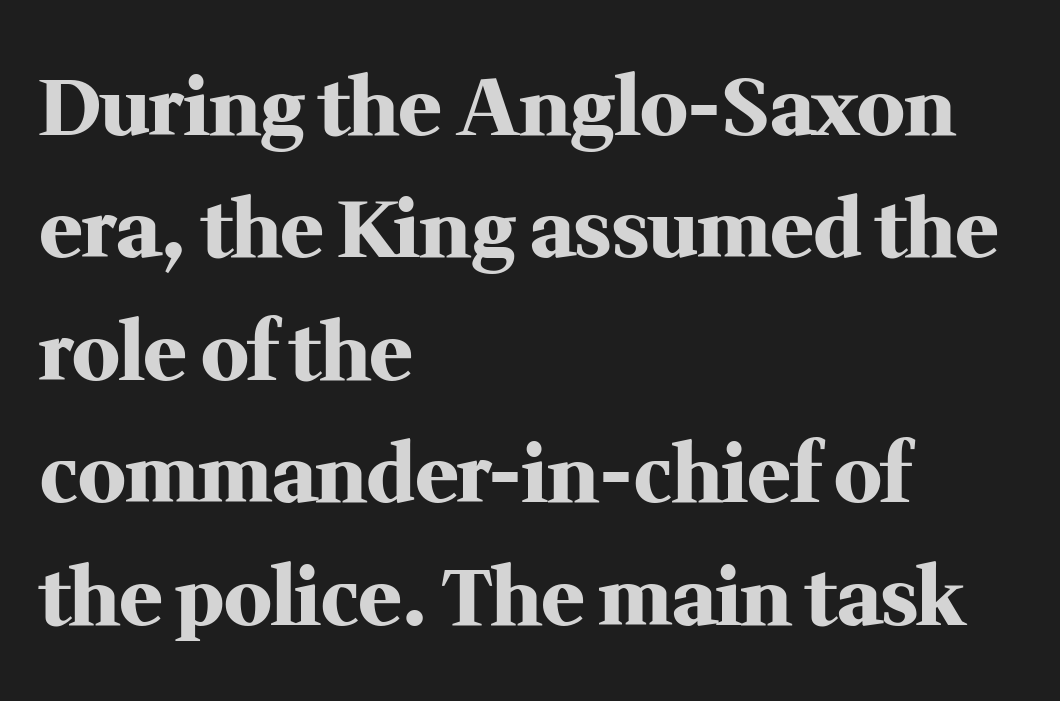
Q: Is the text bold? A: Yes.
Q: Is the text italic (slanted)? A: No, it is upright.
Q: Is the typeface a serif or a sans-serif typeface? A: Serif.
Q: Is the text underlined? A: No.
Q: How is the paragraph aligned? A: Left-aligned.
Q: Is the spacing between letters normal or unusually wide? A: Normal.
Q: Is the spacing between lines tight, normal or loose? A: Normal.
Q: Width (condensed, normal, or wide)? A: Normal.
Q: Stroke contrast? A: Medium.
Q: x-height? A: Medium.
Q: Monospaced? A: No.
